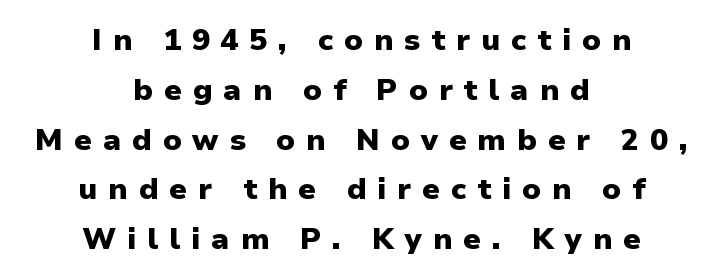
{"serif": "no", "italic": "no", "bold": "yes", "weight": "heavy", "width": "normal", "stroke_contrast": "low", "x_height": "medium", "monospaced": "no", "underline": "no", "align": "center", "line_spacing": "normal", "line_spacing_ratio": 1.66, "letter_spacing": "wide", "letter_spacing_em": 0.36, "glyph_px": 30}
